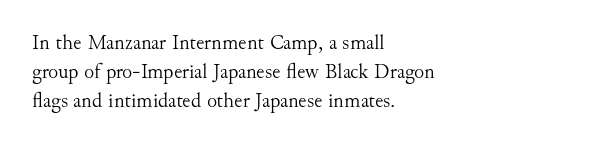
Tracking here is standard; glyphs follow each other at the usual distance. Heft: none added — not bold. These lines are set flush left with a ragged right edge. The letters stand straight up with perfectly vertical stems. Has an underline been added? It has not.
